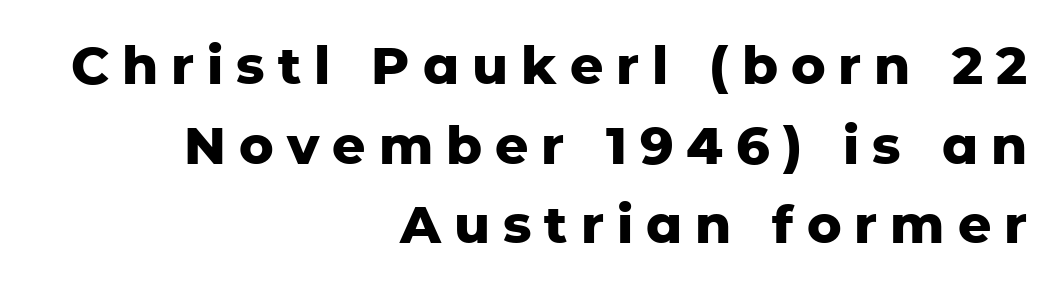
A typesetter would call this heavily tracked-out type. Italic: no, the glyphs are upright roman. These lines stack with their right ends in a neat column. The glyphs have the mass of a bold cut. Type style note: lacks serifs.
